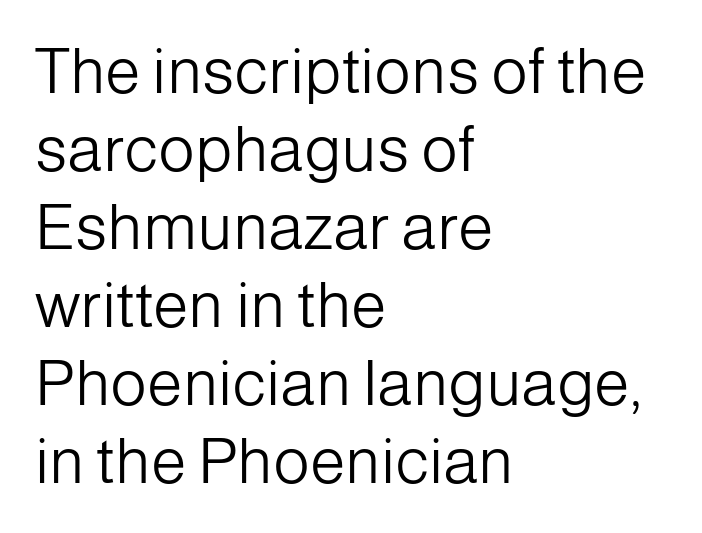
The image shows 64 px light sans-serif type, upright; set left-aligned, line spacing 1.22x, normal letter spacing, not underlined; low stroke contrast and a medium x-height.
